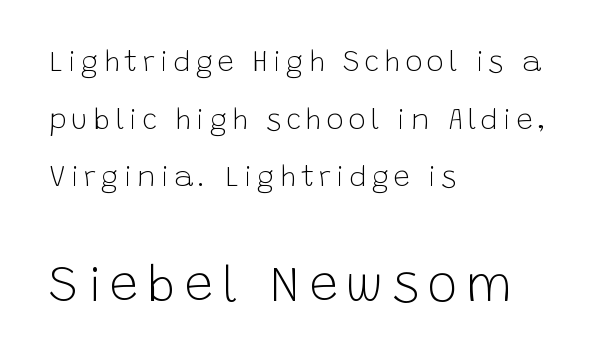
Q: Is the text bold? A: No.
Q: Is the text italic (slanted)? A: No, it is upright.
Q: Is the typeface a serif or a sans-serif typeface? A: Sans-serif.
Q: Is the text underlined? A: No.
Q: How is the paragraph aligned? A: Left-aligned.
Q: Is the spacing between lines tight, normal or loose? A: Loose.
Q: Which block of text is set in a larger size, the first (top) or the second (bottom)? A: The second (bottom) one.
Q: Width (condensed, normal, or wide)? A: Normal.
Q: Stroke contrast? A: Low.
Q: x-height? A: Large.
Q: Monospaced? A: No.
